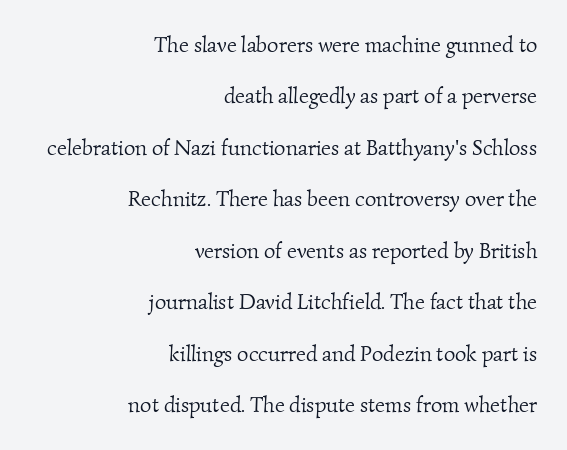
Stem width sits at or under what a default text font uses. In terms of letterspacing, this is plain default setting. One glance says open: line gaps are wider than usual. Every row of glyphs terminates at an identical x-position on the right. Each row of text sits above clean, open space.
